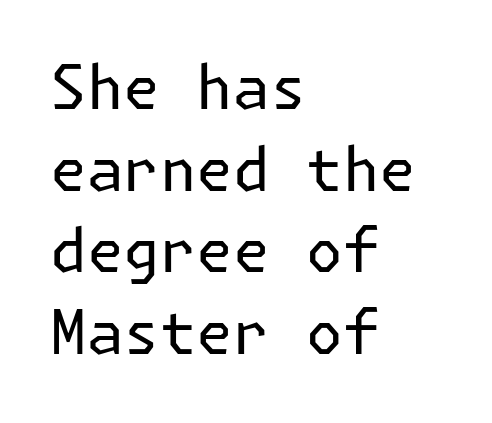
This reads as an unemphasized weight, regular at the heaviest. Leading matches the norm, producing a regular column. The specimen reads as upright at a glance. Compared with typical body copy, the letter spacing here is the same. Visually the block forms a straight wall on the left and a jagged coastline on the right.
